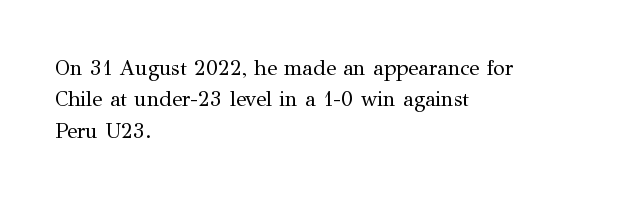
{"italic": "no", "bold": "no", "underline": "no", "align": "left", "line_spacing": "normal", "line_spacing_ratio": 1.49, "letter_spacing": "normal", "letter_spacing_em": 0.0, "glyph_px": 21}
